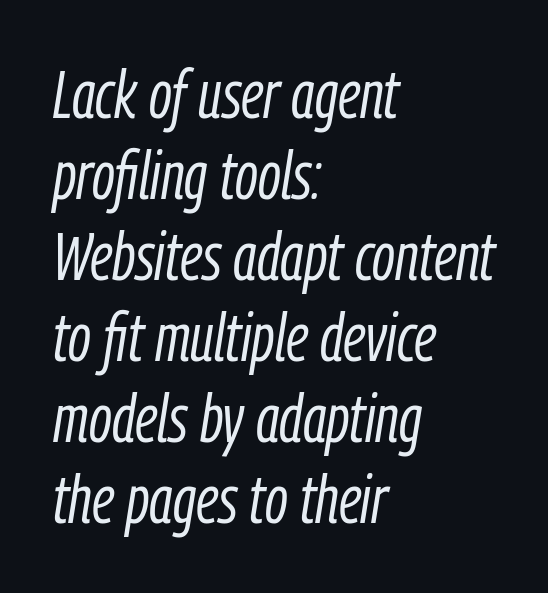
The image shows 67 px light, condensed type, italic (leaning right); set left-aligned, line spacing 1.21x, normal letter spacing, not underlined; low stroke contrast and a medium x-height.
